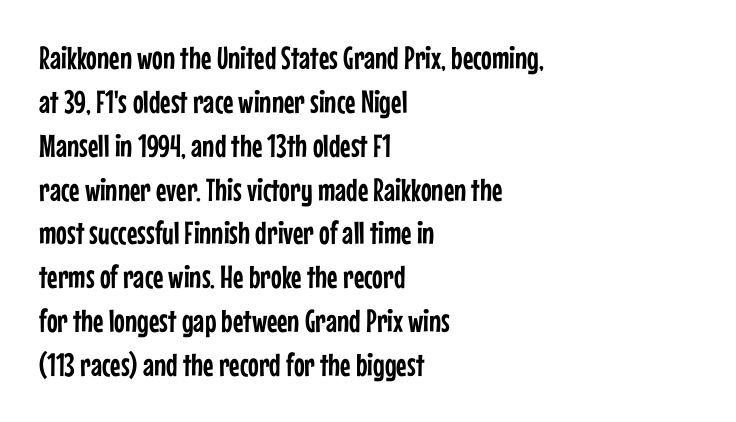
The image shows 32 px condensed sans-serif type, upright; set left-aligned, normal line spacing (1.37x), normal letter spacing, not underlined; low stroke contrast and a medium x-height.
